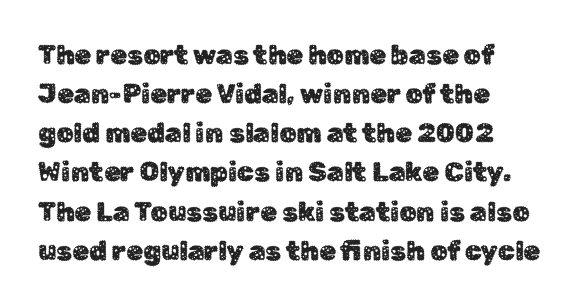
Evenly set lines give the paragraph a standard silhouette. What stands out about the letter spacing? Nothing — it is the standard amount. Glance below the letters and you will spot only blank space. The compositor pushed each line to the left boundary. The axis of the letterforms is exactly vertical.
